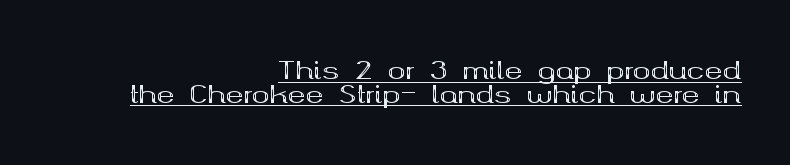
Is there much room between lines? No — they nearly touch. You can tell it's not italic because the verticals are truly vertical. The font is running at its bold setting. The passage shown has conventional tracking throughout. In designer terms, the underline attribute is active on this setting.
